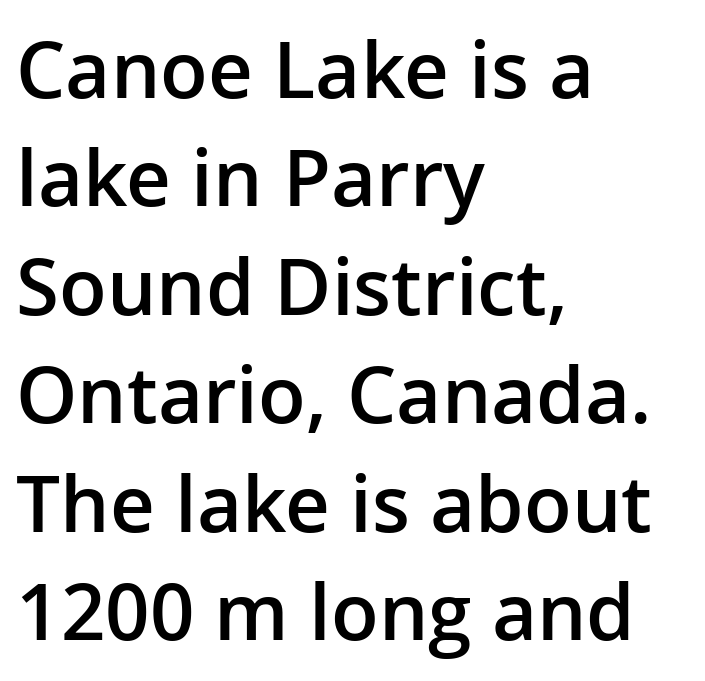
Q: Is the text bold? A: Semi-bold.
Q: Is the text italic (slanted)? A: No, it is upright.
Q: Is the typeface a serif or a sans-serif typeface? A: Sans-serif.
Q: Is the text underlined? A: No.
Q: How is the paragraph aligned? A: Left-aligned.
Q: Is the spacing between letters normal or unusually wide? A: Normal.
Q: Is the spacing between lines tight, normal or loose? A: Normal.
Q: Width (condensed, normal, or wide)? A: Normal.
Q: Stroke contrast? A: Low.
Q: x-height? A: Medium.
Q: Monospaced? A: No.
